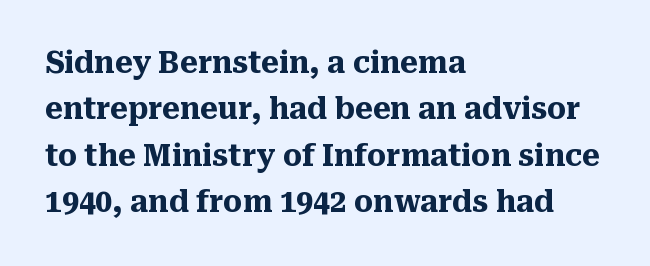
{"serif": "yes", "italic": "no", "bold": "yes", "weight": "heavy", "width": "normal", "stroke_contrast": "medium", "x_height": "medium", "monospaced": "no", "underline": "no", "align": "left", "line_spacing": "normal", "line_spacing_ratio": 1.55, "letter_spacing": "normal", "letter_spacing_em": 0.0, "glyph_px": 30}
